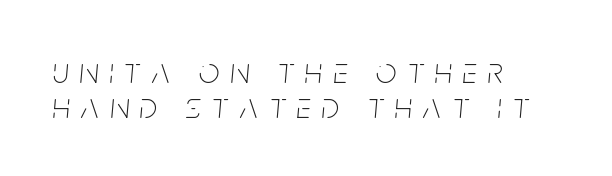
Caption: expanded tracking, letters set apart. The face looks like a standard text weight, possibly lighter. Which margin do the lines hug? The left one — the right edge is uneven. A typesetter would call this proportional, since set widths differ per character.
